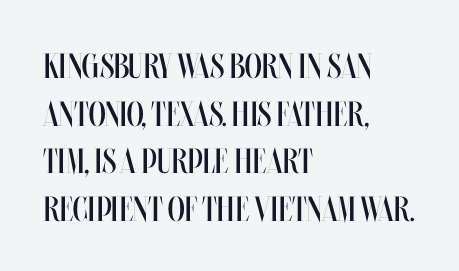
{"italic": "no", "bold": "no", "weight": "regular", "width": "condensed", "stroke_contrast": "medium", "x_height": "large", "monospaced": "no", "underline": "no", "align": "left", "line_spacing": "normal", "line_spacing_ratio": 1.36, "letter_spacing": "normal", "letter_spacing_em": 0.0, "glyph_px": 35}
